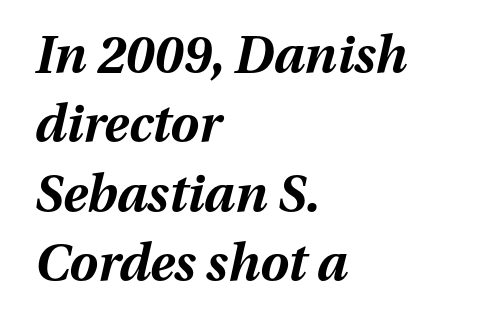
The rendering uses natural spacing where letterforms have individual widths. The rows are spaced the way most documents space them. Quick note: underline off. Tracking here is standard; glyphs follow each other at the usual distance. Designer's note — italics engaged.
